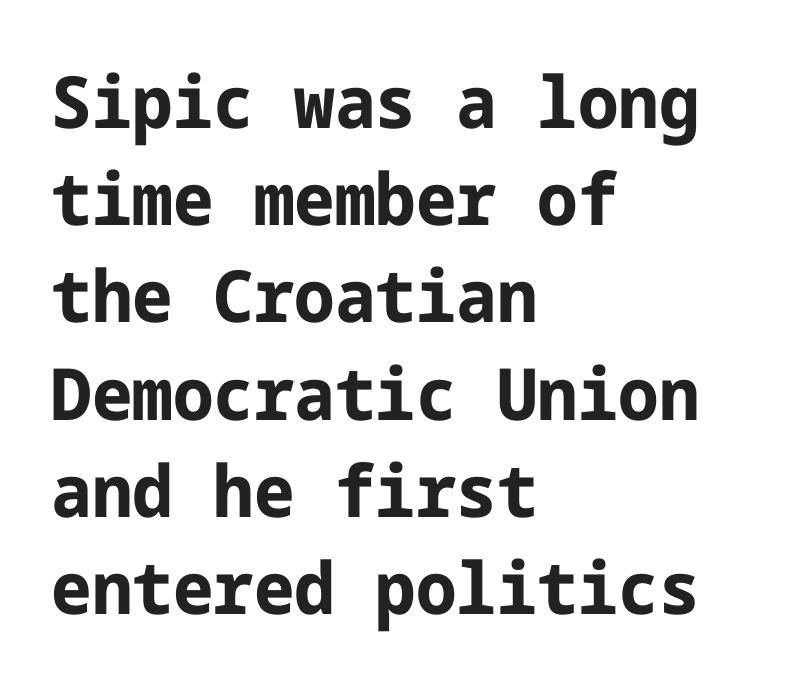
{"serif": "no", "italic": "no", "bold": "yes", "weight": "bold", "width": "normal", "stroke_contrast": "low", "x_height": "medium", "underline": "no", "align": "left", "line_spacing": "normal", "line_spacing_ratio": 1.35, "letter_spacing": "normal", "letter_spacing_em": 0.0, "glyph_px": 72}
